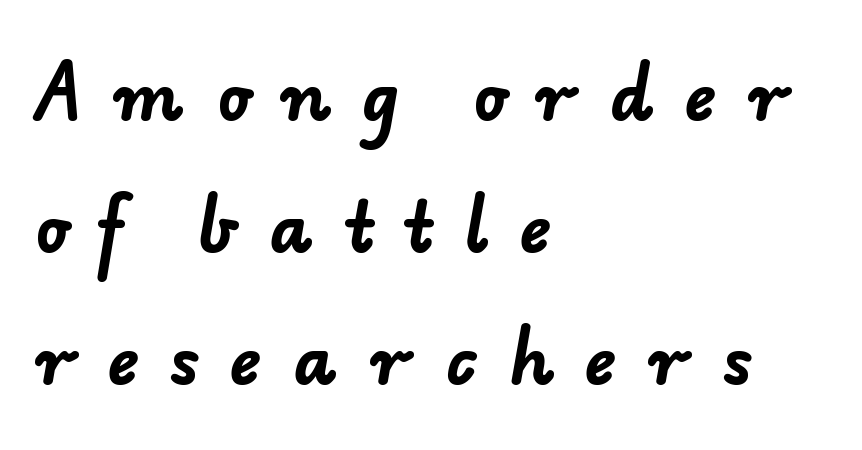
The image shows 67 px bold sans-serif type; set left-aligned, loose line spacing (1.97x), unusually wide letter spacing (+0.47 em), not underlined; low stroke contrast and a small x-height.
